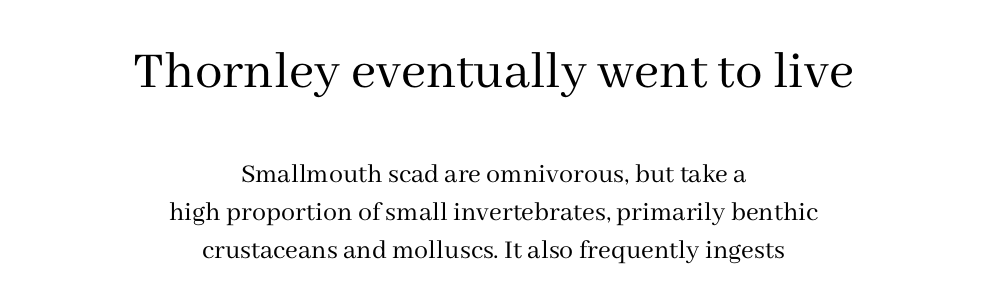
{"serif": "yes", "italic": "no", "bold": "no", "weight": "regular", "width": "normal", "stroke_contrast": "medium", "x_height": "medium", "monospaced": "no", "underline": "no", "align": "center", "line_spacing": "normal", "line_spacing_ratio": 1.35, "letter_spacing": "normal", "letter_spacing_em": 0.0, "larger_block": "first", "size_ratio": 1.96, "glyph_px": 55}
